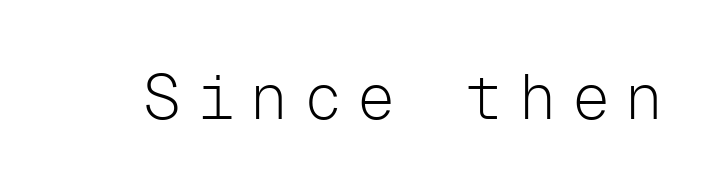
The image shows 63 px light sans-serif type, upright, monospaced; set unusually wide letter spacing (+0.25 em), not underlined; low stroke contrast and a medium x-height.
